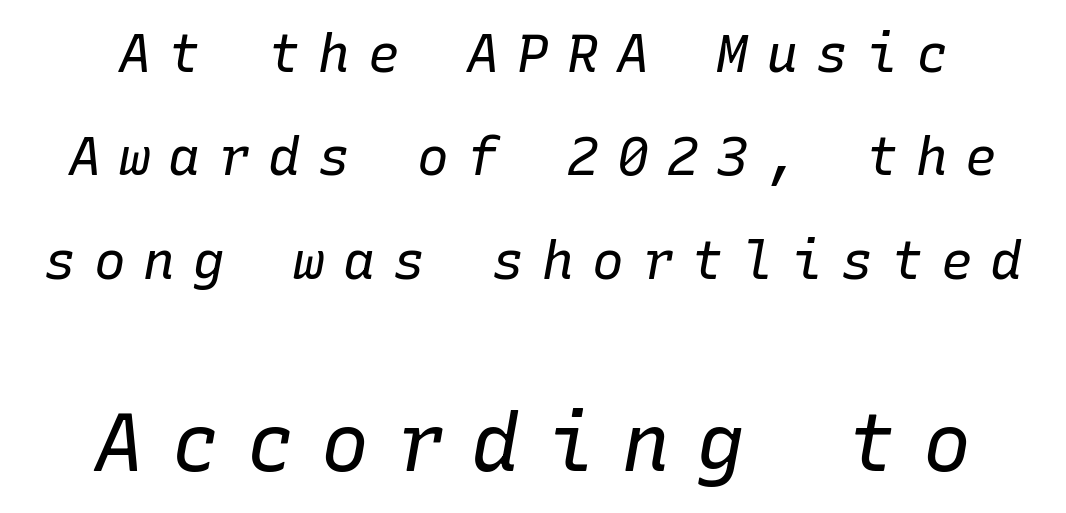
{"italic": "yes", "lean": "right", "slant_degrees": 10, "bold": "no", "weight": "regular", "width": "normal", "stroke_contrast": "low", "x_height": "medium", "monospaced": "yes", "underline": "no", "line_spacing": "loose", "line_spacing_ratio": 1.95, "letter_spacing": "wide", "letter_spacing_em": 0.34, "larger_block": "second", "size_ratio": 1.51, "glyph_px": 80}
